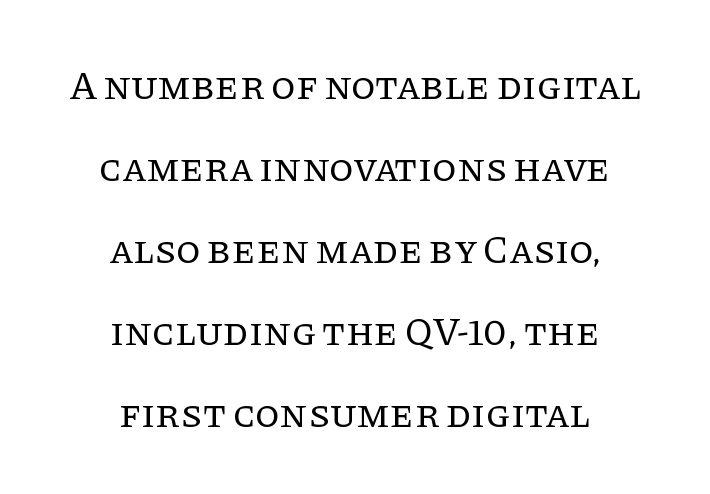
{"serif": "yes", "italic": "no", "bold": "no", "weight": "regular", "width": "normal", "stroke_contrast": "low", "x_height": "large", "monospaced": "no", "underline": "no", "align": "center", "line_spacing": "loose", "line_spacing_ratio": 2.05, "letter_spacing": "normal", "letter_spacing_em": 0.0, "glyph_px": 40}
